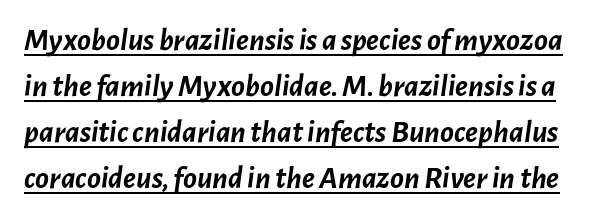
The words here are underlined. Note the varied advance widths — an 'i' is clearly narrower than an 'm'. Each new line begins a customary step beneath the previous one. Slanted lettering throughout. Standard letterfit; no display-style spreading of the glyphs.
